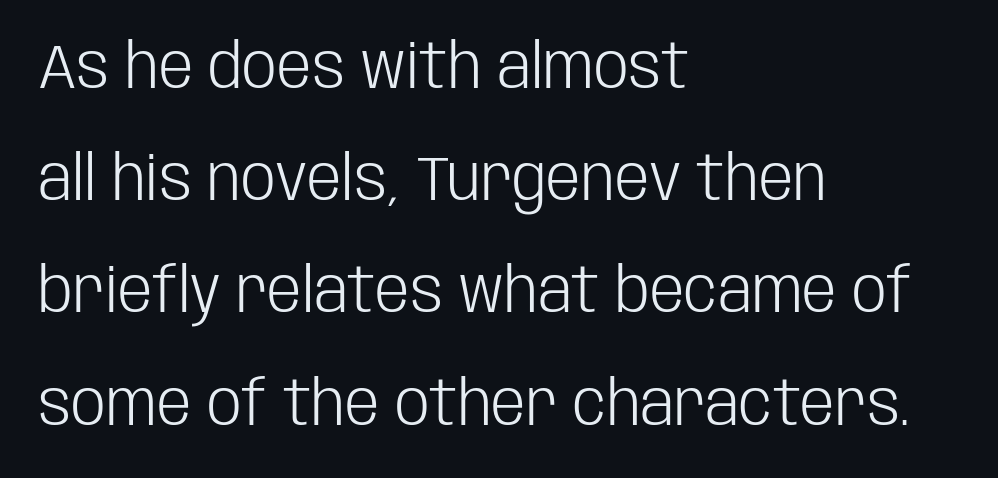
This sample has the flowing, uneven cadence of proportional lettering. Posture: vertical. No extra tracking has been applied to these lines. Each line starts at the same left margin while the right side varies. Is the stroke heavy? The answer is a plain regular-or-lighter. No feet cap the strokes, marking this as sans-serif type.
